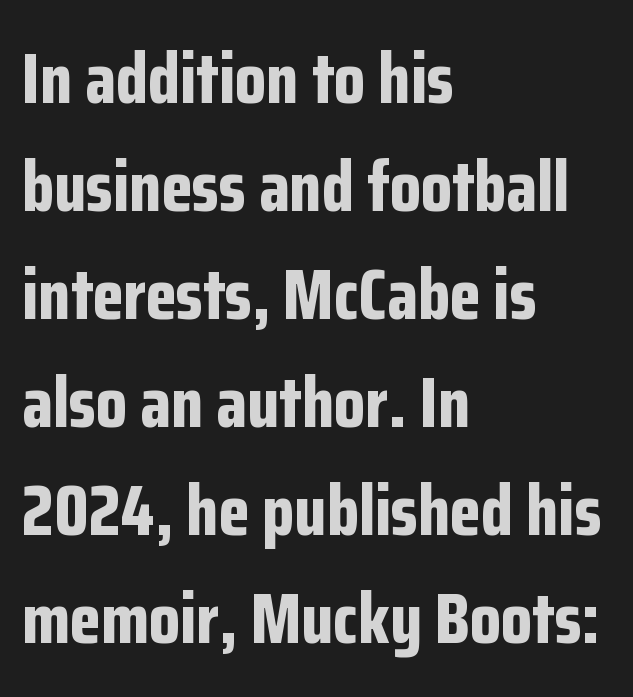
Q: Is the text bold? A: Yes.
Q: Is the text italic (slanted)? A: No, it is upright.
Q: Is the typeface a serif or a sans-serif typeface? A: Sans-serif.
Q: Is the text underlined? A: No.
Q: How is the paragraph aligned? A: Left-aligned.
Q: Is the spacing between letters normal or unusually wide? A: Normal.
Q: Is the spacing between lines tight, normal or loose? A: Normal.
Q: Width (condensed, normal, or wide)? A: Condensed.
Q: Stroke contrast? A: Low.
Q: x-height? A: Medium.
Q: Monospaced? A: No.
